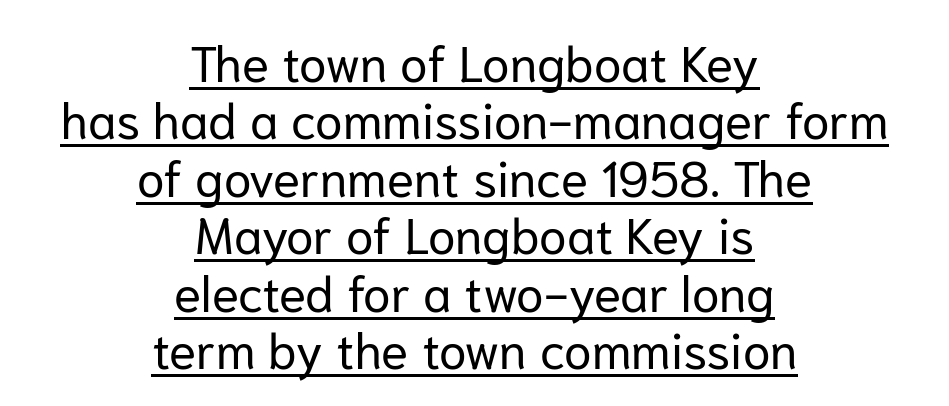
The image shows 50 px regular-weight sans-serif type, upright; set centered, tight line spacing (1.15x), normal letter spacing, underlined; low stroke contrast and a medium x-height.
